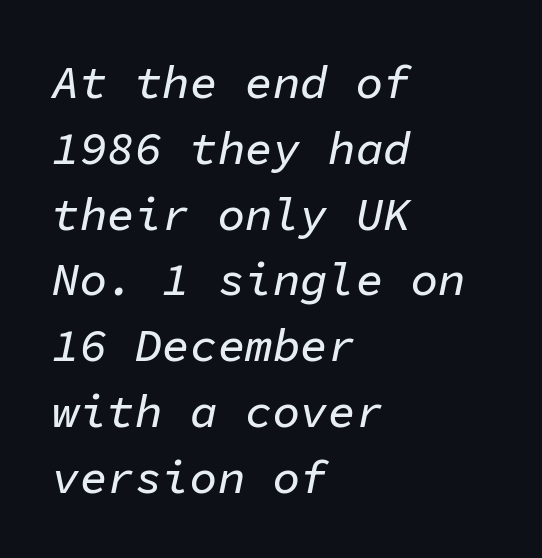
Q: Is the text italic (slanted)? A: Yes, it leans right by about 11 degrees.
Q: Is the text underlined? A: No.
Q: How is the paragraph aligned? A: Left-aligned.
Q: Is the spacing between letters normal or unusually wide? A: Normal.
Q: Is the spacing between lines tight, normal or loose? A: Normal.
Q: Width (condensed, normal, or wide)? A: Normal.
Q: Stroke contrast? A: Low.
Q: x-height? A: Medium.
Q: Monospaced? A: Yes.
